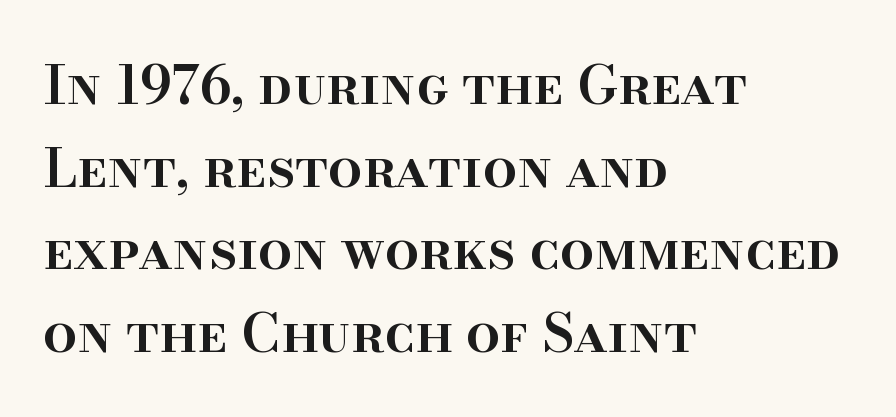
Q: Is the text bold? A: Semi-bold.
Q: Is the text italic (slanted)? A: No, it is upright.
Q: Is the typeface a serif or a sans-serif typeface? A: Serif.
Q: Is the text underlined? A: No.
Q: How is the paragraph aligned? A: Left-aligned.
Q: Is the spacing between letters normal or unusually wide? A: Normal.
Q: Is the spacing between lines tight, normal or loose? A: Normal.
Q: Width (condensed, normal, or wide)? A: Normal.
Q: Stroke contrast? A: High.
Q: x-height? A: Small.
Q: Monospaced? A: No.
